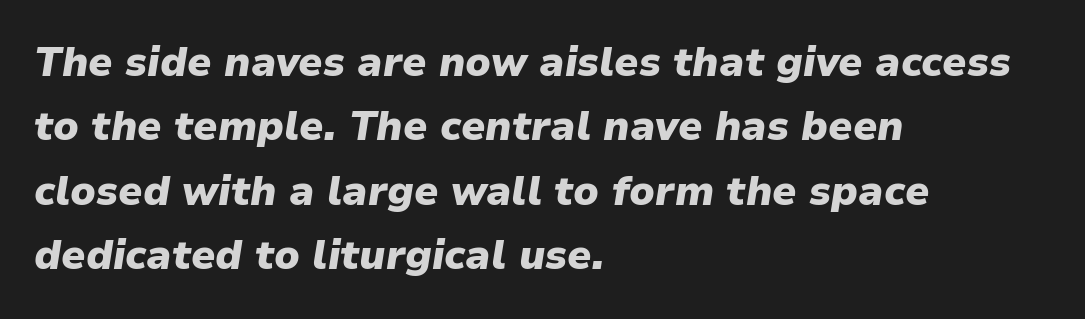
Q: Is the text bold? A: Yes.
Q: Is the text italic (slanted)? A: Yes, it leans right by about 9 degrees.
Q: Is the text underlined? A: No.
Q: How is the paragraph aligned? A: Left-aligned.
Q: Is the spacing between letters normal or unusually wide? A: Normal.
Q: Is the spacing between lines tight, normal or loose? A: Normal.
Q: Width (condensed, normal, or wide)? A: Normal.
Q: Stroke contrast? A: Low.
Q: x-height? A: Medium.
Q: Monospaced? A: No.
